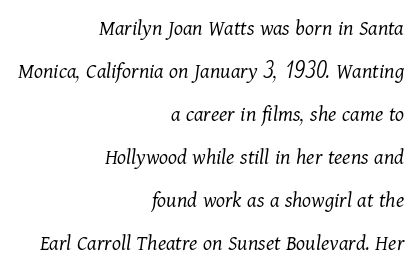
{"italic": "yes", "lean": "right", "slant_degrees": 11, "bold": "no", "underline": "no", "align": "right", "line_spacing_ratio": 1.87, "letter_spacing": "normal", "letter_spacing_em": 0.0, "glyph_px": 23}
